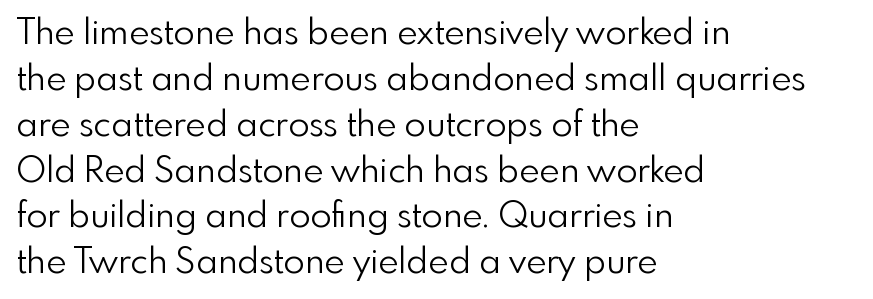
{"serif": "no", "italic": "no", "bold": "no", "weight": "light", "width": "normal", "x_height": "small", "monospaced": "no", "underline": "no", "align": "left", "line_spacing": "normal", "line_spacing_ratio": 1.31, "letter_spacing": "normal", "letter_spacing_em": 0.0, "glyph_px": 35}
